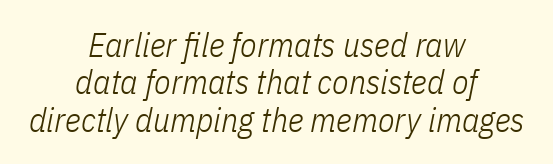
{"italic": "yes", "lean": "right", "slant_degrees": 11, "bold": "no", "weight": "light", "width": "condensed", "stroke_contrast": "low", "x_height": "medium", "monospaced": "no", "underline": "no", "align": "center", "line_spacing": "tight", "line_spacing_ratio": 1.1, "letter_spacing": "normal", "letter_spacing_em": 0.0, "glyph_px": 34}
